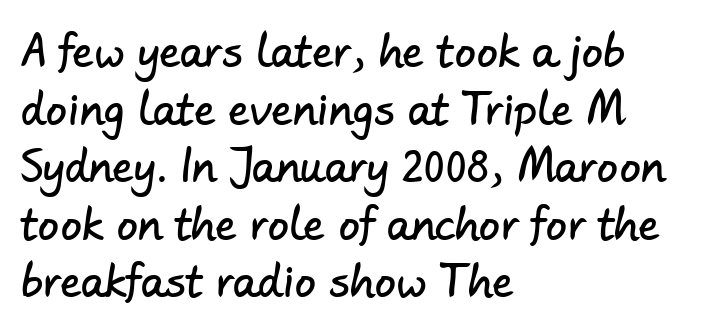
The image shows 42 px sans-serif type; set left-aligned, normal line spacing (1.37x), normal letter spacing, not underlined; low stroke contrast and a small x-height.
